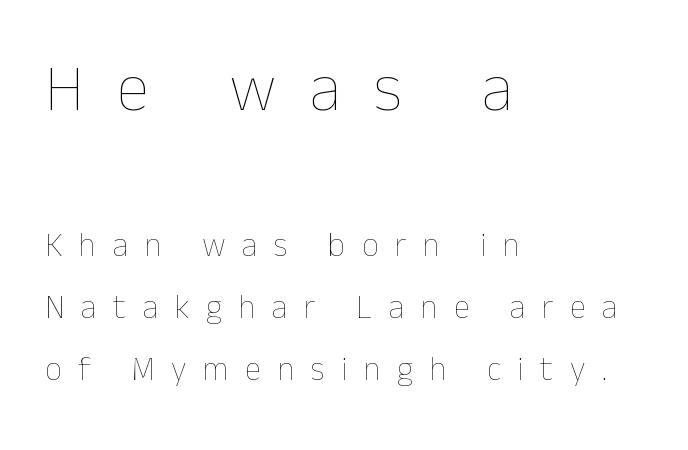
The image shows 66 px thin type, upright; set left-aligned, line spacing 1.89x, unusually wide letter spacing (+0.5 em), not underlined; the first (top) block is 2.0x larger; low stroke contrast and a medium x-height.
